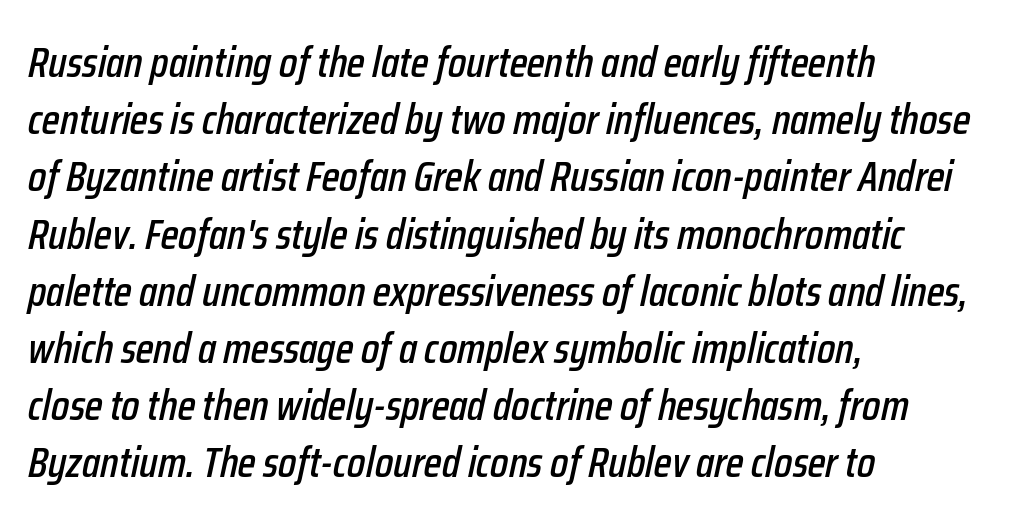
The image shows 43 px condensed type, italic (leaning right); set left-aligned, normal line spacing (1.33x), normal letter spacing, not underlined; low stroke contrast and a medium x-height.
